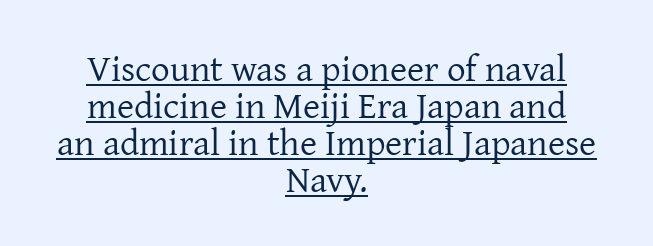
Q: Is the text bold? A: No.
Q: Is the text italic (slanted)? A: No, it is upright.
Q: Is the typeface a serif or a sans-serif typeface? A: Serif.
Q: Is the text underlined? A: Yes.
Q: How is the paragraph aligned? A: Centered.
Q: Is the spacing between letters normal or unusually wide? A: Normal.
Q: Is the spacing between lines tight, normal or loose? A: Tight.
Q: Width (condensed, normal, or wide)? A: Normal.
Q: Stroke contrast? A: Low.
Q: x-height? A: Medium.
Q: Monospaced? A: No.
